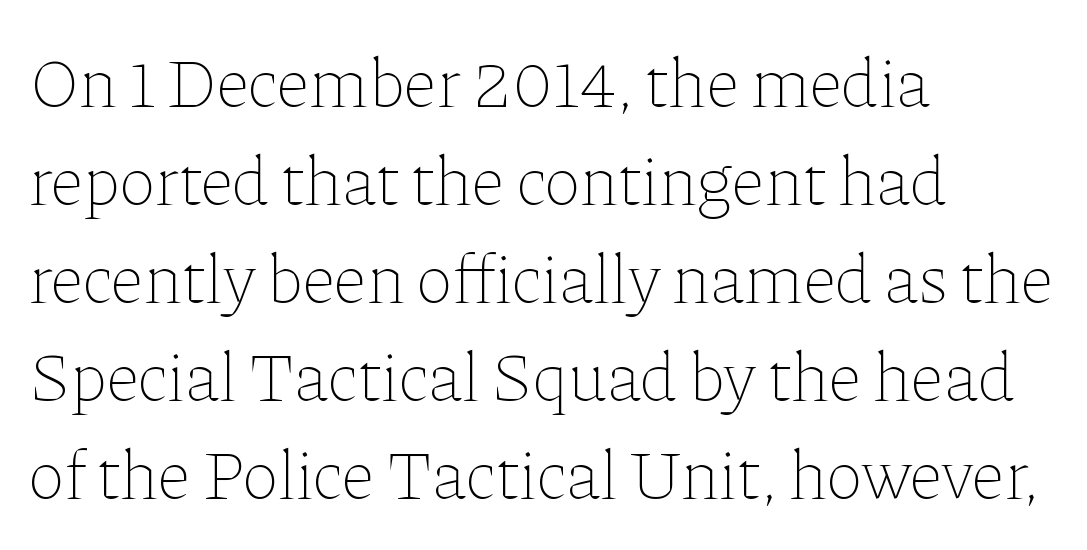
One glance says typical: line gaps are just what's usual. The cut favours lightness, reaching ordinary text weight at its darkest. Observe the ordinary spacing: letters are neighbours, not strangers. Type without underlining. Posture: straight, roman, zero tilt.
